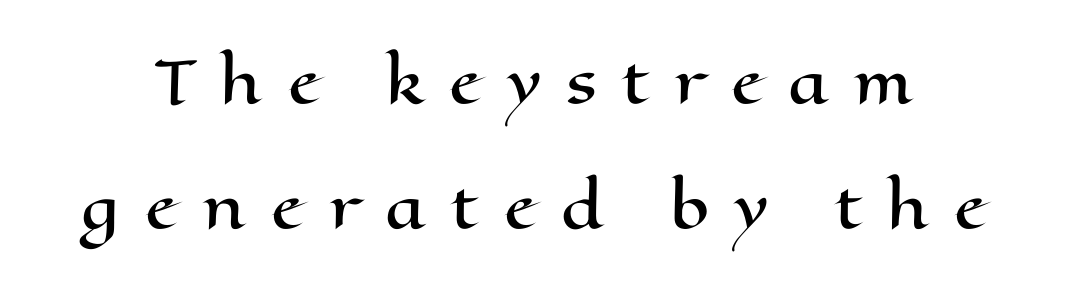
{"italic": "no", "width": "wide", "stroke_contrast": "high", "x_height": "medium", "monospaced": "no", "underline": "no", "line_spacing": "loose", "line_spacing_ratio": 2.19, "letter_spacing": "wide", "letter_spacing_em": 0.43, "glyph_px": 57}
